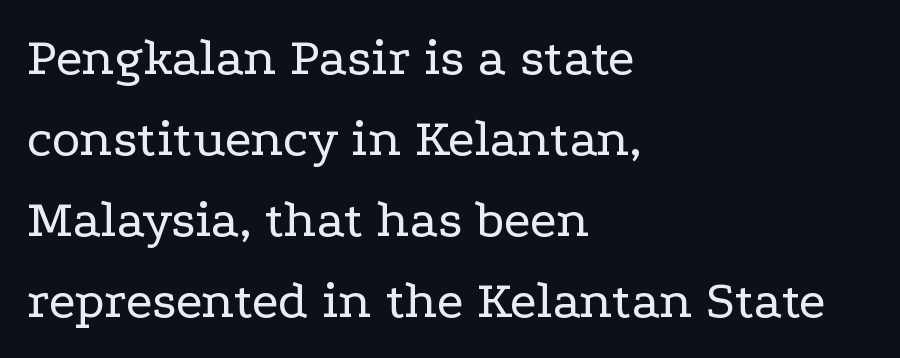
The image shows 54 px regular-weight, wide serif type, upright; set left-aligned, normal line spacing (1.5x), normal letter spacing, not underlined; low stroke contrast and a medium x-height.
